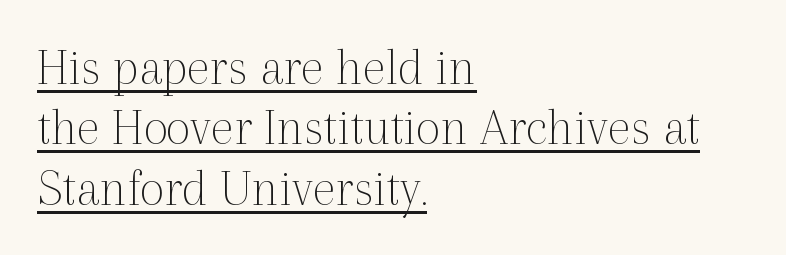
Notice how a bar underscores the lettering throughout. Counters stay open thanks to moderate or lighter strokes. A typesetter would call this proportional, since set widths differ per character. Each line starts at the same left margin while the right side varies.
